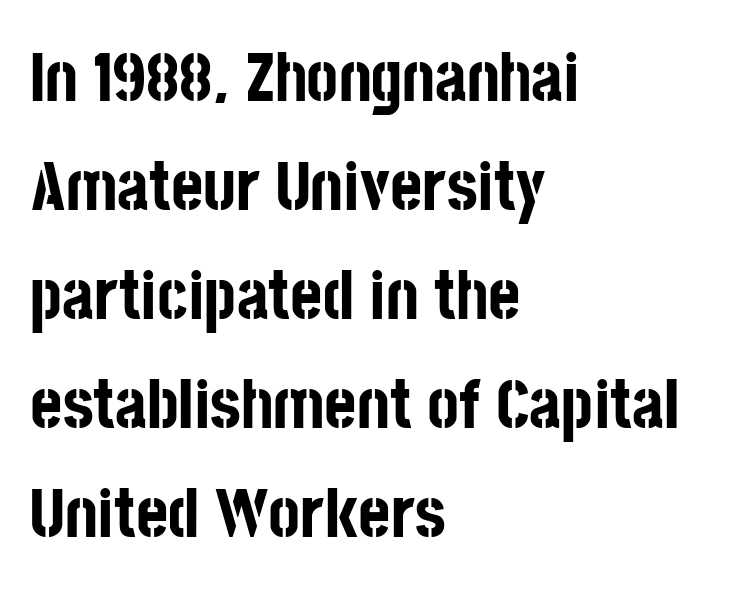
{"serif": "no", "italic": "no", "bold": "yes", "weight": "bold", "width": "condensed", "stroke_contrast": "low", "x_height": "large", "monospaced": "no", "underline": "no", "align": "left", "line_spacing": "normal", "line_spacing_ratio": 1.58, "letter_spacing": "normal", "letter_spacing_em": 0.0, "glyph_px": 69}
